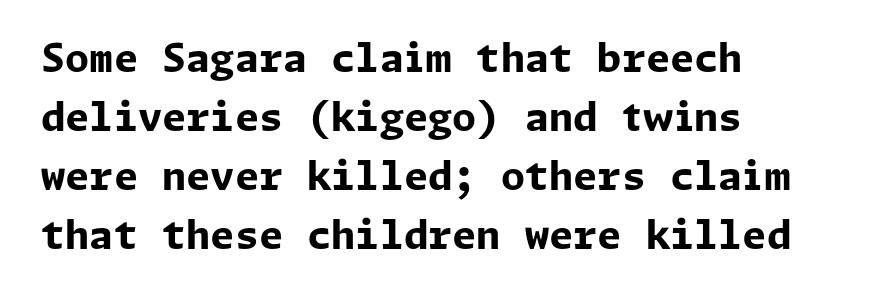
Is the type bold? Yes — the strokes are clearly thick and heavy. Observe the absence of serifs on each vertical stroke in this sample. These lines were composed using upright roman letters. Rows of type keep a routine distance in the vertical direction. The rendering keeps characters at their native spacing.
